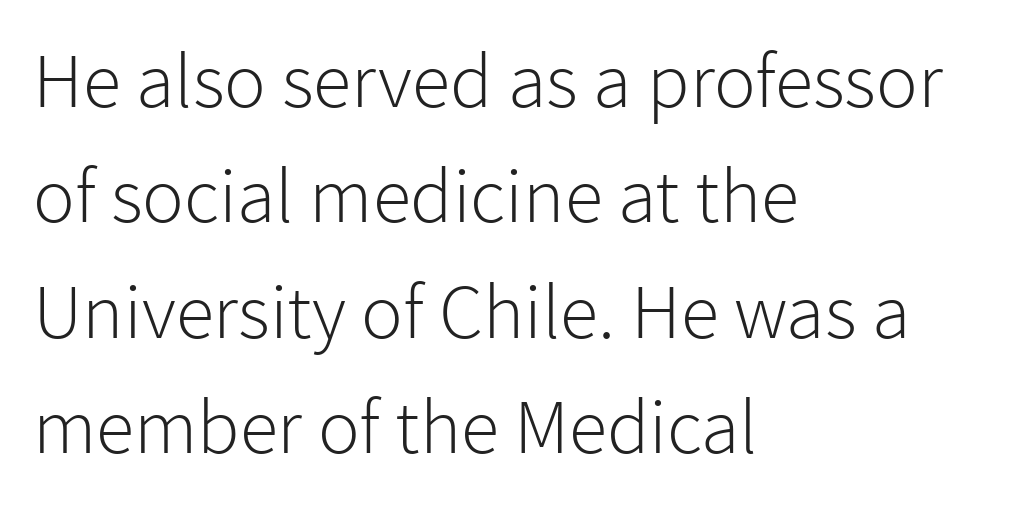
The image shows 78 px light sans-serif type, upright; set left-aligned, normal line spacing (1.48x), normal letter spacing, not underlined; low stroke contrast and a medium x-height.
